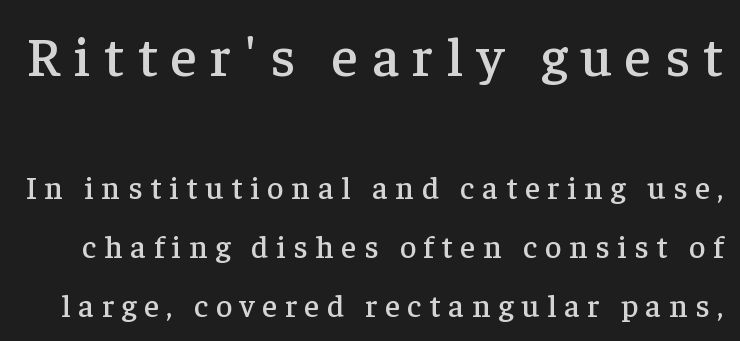
Q: Is the text italic (slanted)? A: No, it is upright.
Q: Is the typeface a serif or a sans-serif typeface? A: Serif.
Q: Is the text underlined? A: No.
Q: Is the spacing between letters normal or unusually wide? A: Unusually wide.
Q: Which block of text is set in a larger size, the first (top) or the second (bottom)? A: The first (top) one.
Q: Width (condensed, normal, or wide)? A: Normal.
Q: Stroke contrast? A: Low.
Q: x-height? A: Medium.
Q: Monospaced? A: No.
